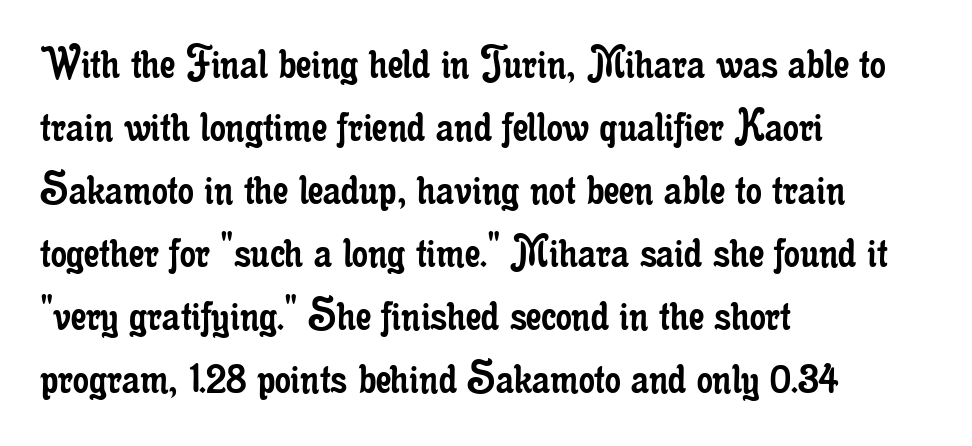
This block has exactly the height ordinary leading produces. Plain, unruled lines of type. Observe the serifs anchoring each vertical stroke in this sample. Teacher's note: observe the even left margin — that is flush-left alignment. This sample has the flowing, uneven cadence of proportional lettering.
